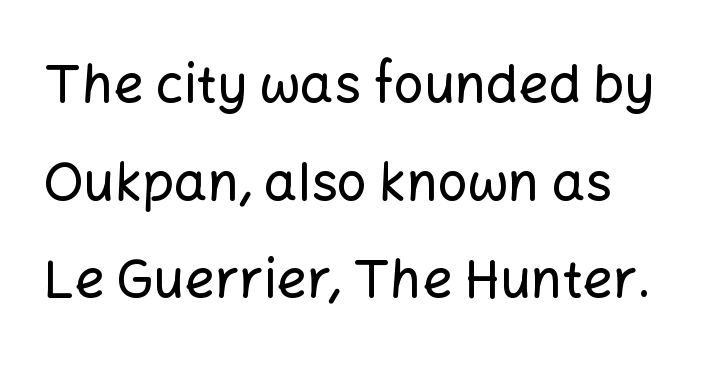
The image shows 53 px sans-serif type, upright; set line spacing 1.84x, normal letter spacing, not underlined; low stroke contrast and a medium x-height.
